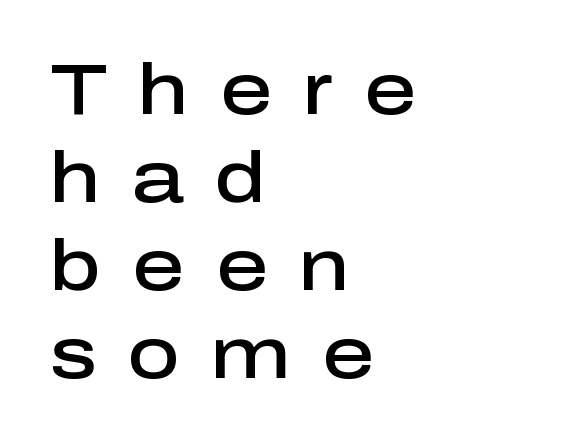
Q: Is the text bold? A: Semi-bold.
Q: Is the text italic (slanted)? A: No, it is upright.
Q: Is the typeface a serif or a sans-serif typeface? A: Sans-serif.
Q: Is the text underlined? A: No.
Q: How is the paragraph aligned? A: Left-aligned.
Q: Is the spacing between letters normal or unusually wide? A: Unusually wide.
Q: Width (condensed, normal, or wide)? A: Normal.
Q: Stroke contrast? A: Low.
Q: x-height? A: Medium.
Q: Monospaced? A: No.
